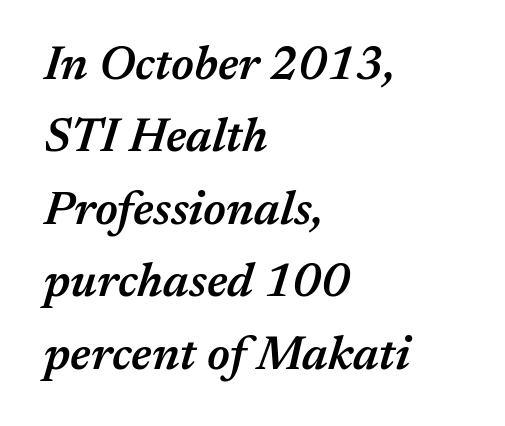
{"italic": "yes", "lean": "right", "slant_degrees": 17, "bold": "semi", "weight": "semibold", "width": "normal", "stroke_contrast": "medium", "x_height": "medium", "monospaced": "no", "underline": "no", "align": "left", "line_spacing": "normal", "line_spacing_ratio": 1.54, "letter_spacing": "normal", "letter_spacing_em": 0.0, "glyph_px": 47}
